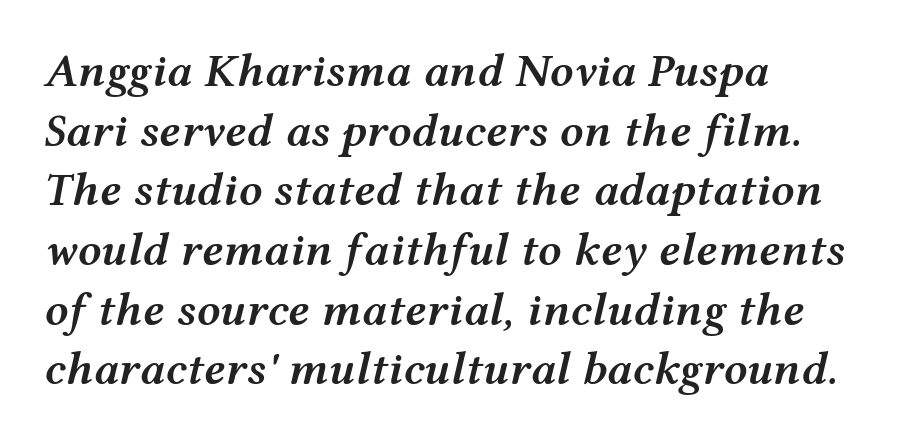
Q: Is the text bold? A: Semi-bold.
Q: Is the text italic (slanted)? A: Yes, it leans right by about 12 degrees.
Q: Is the text underlined? A: No.
Q: How is the paragraph aligned? A: Left-aligned.
Q: Is the spacing between letters normal or unusually wide? A: Normal.
Q: Is the spacing between lines tight, normal or loose? A: Normal.
Q: Width (condensed, normal, or wide)? A: Wide.
Q: Stroke contrast? A: Medium.
Q: x-height? A: Medium.
Q: Monospaced? A: No.
